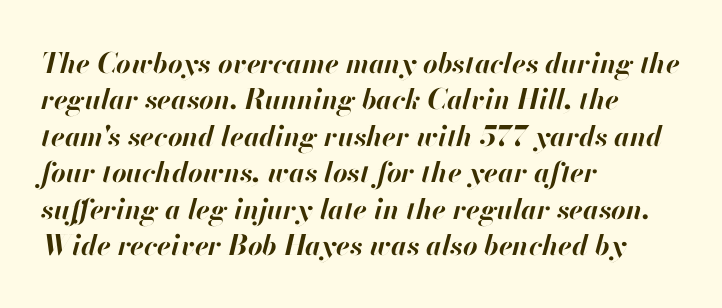
The image shows 28 px bold type, italic (leaning right); set left-aligned, normal line spacing (1.3x), normal letter spacing, not underlined; high stroke contrast and a small x-height.
